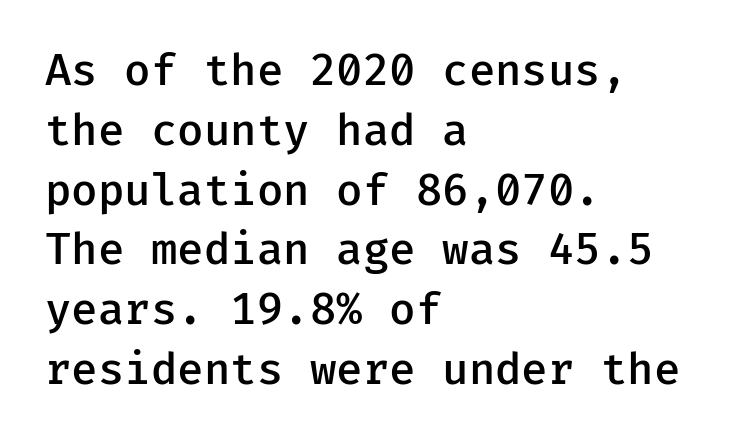
The image shows 43 px semibold sans-serif type, upright, monospaced; set left-aligned, normal line spacing (1.39x), normal letter spacing, not underlined; low stroke contrast and a medium x-height.
